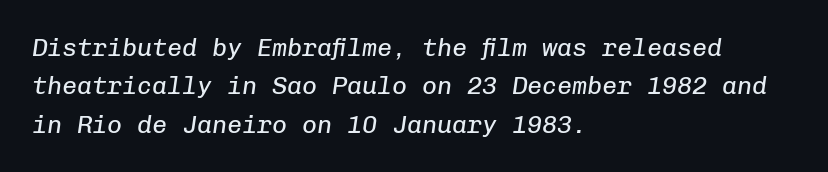
The passage shown leans; its letterforms are oblique. These lines sit exactly where default settings would place them. A clean baseline with only descenders dipping below it. The line texture is even and compact thanks to regular tracking.
